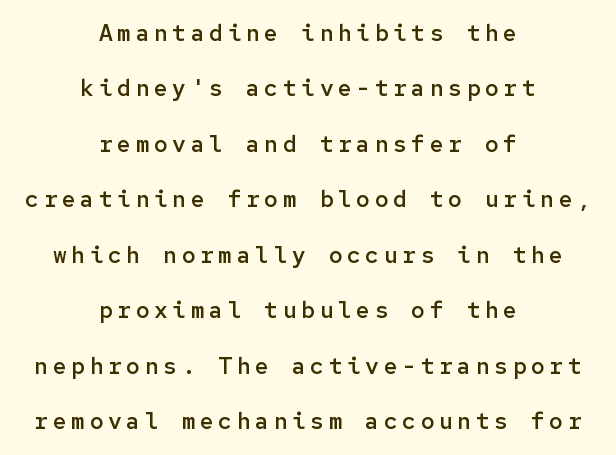
The image shows 23 px text type, upright; set centered, loose line spacing (2.41x), unusually wide letter spacing (+0.2 em), not underlined.
